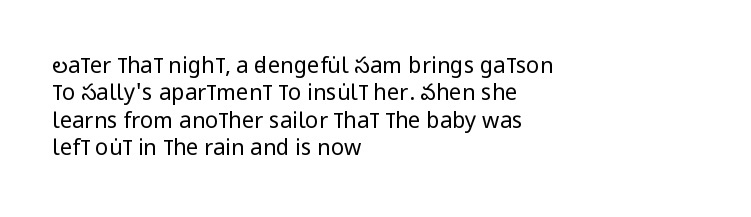
Counters stay open thanks to moderate or lighter strokes. All the whitespace from short lines collects on the right. Normally led — the rows are evenly, conventionally spaced. The glyphs are unaccompanied by any horizontal stroke below them.
